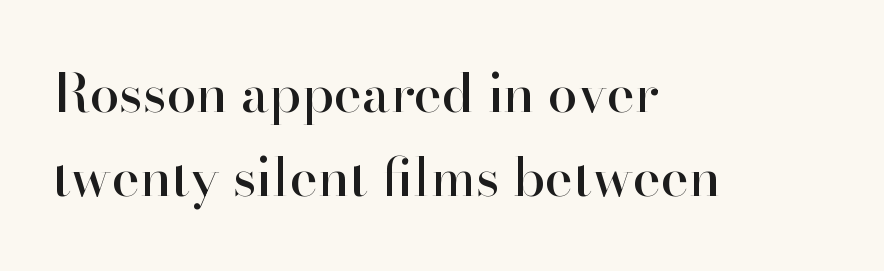
Check where the strokes stop: tiny serifs finish them off. How are the letters spaced? Ordinarily, with no added tracking. Notice how descenders clear the ascenders below comfortably — that's standard leading. The rendering uses natural spacing where letterforms have individual widths. Is there any slant? The stems are plumb.
